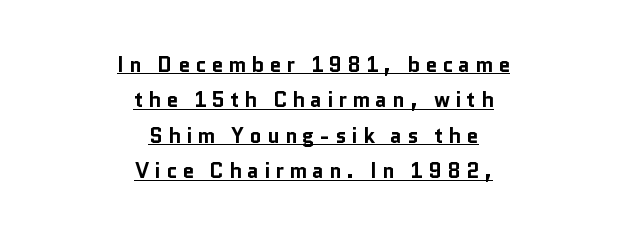
Vertical strokes here are truly vertical. Caption: lettering with a line underneath. The text block is weighted toward neither margin, spreading evenly from the middle. Bold? Absolutely — the strokes are thick and heavy. Glyph-to-glyph distance is far greater than everyday printed text.
